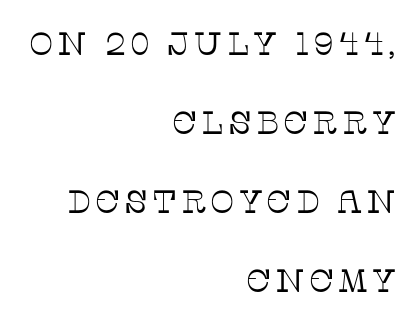
Q: Is the text bold? A: No.
Q: Is the text italic (slanted)? A: No, it is upright.
Q: Is the typeface a serif or a sans-serif typeface? A: Serif.
Q: Is the text underlined? A: No.
Q: How is the paragraph aligned? A: Right-aligned.
Q: Is the spacing between lines tight, normal or loose? A: Loose.
Q: Width (condensed, normal, or wide)? A: Normal.
Q: Stroke contrast? A: Low.
Q: x-height? A: Large.
Q: Monospaced? A: No.
